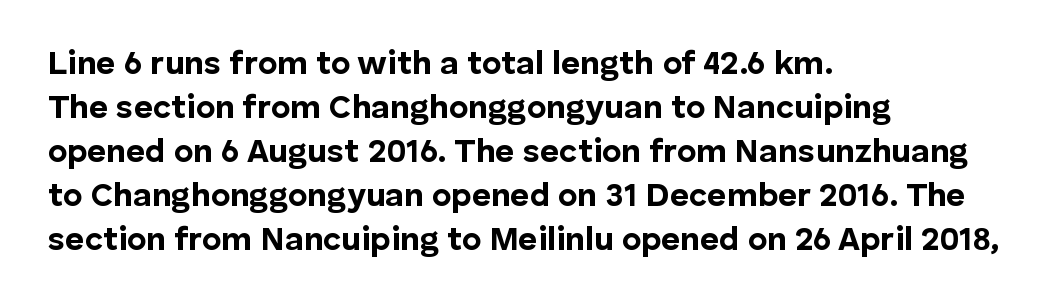
The image shows 33 px bold sans-serif type, upright; set left-aligned, normal line spacing (1.33x), normal letter spacing, not underlined; low stroke contrast and a medium x-height.
